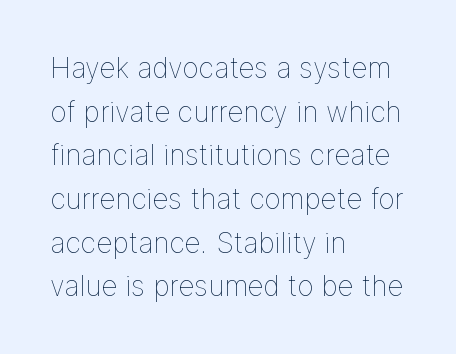
Q: Is the text bold? A: No.
Q: Is the text italic (slanted)? A: No, it is upright.
Q: Is the text underlined? A: No.
Q: How is the paragraph aligned? A: Left-aligned.
Q: Is the spacing between letters normal or unusually wide? A: Normal.
Q: Is the spacing between lines tight, normal or loose? A: Normal.
Q: Width (condensed, normal, or wide)? A: Normal.
Q: Stroke contrast? A: Low.
Q: x-height? A: Medium.
Q: Monospaced? A: No.
